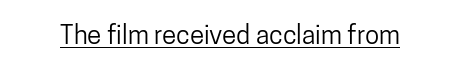
{"italic": "no", "underline": "yes", "letter_spacing": "normal", "letter_spacing_em": 0.0, "glyph_px": 26}
